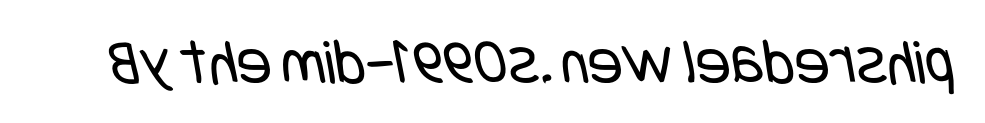
The image shows 65 px regular-weight, condensed sans-serif type; set normal letter spacing, not underlined; low stroke contrast and a large x-height.
